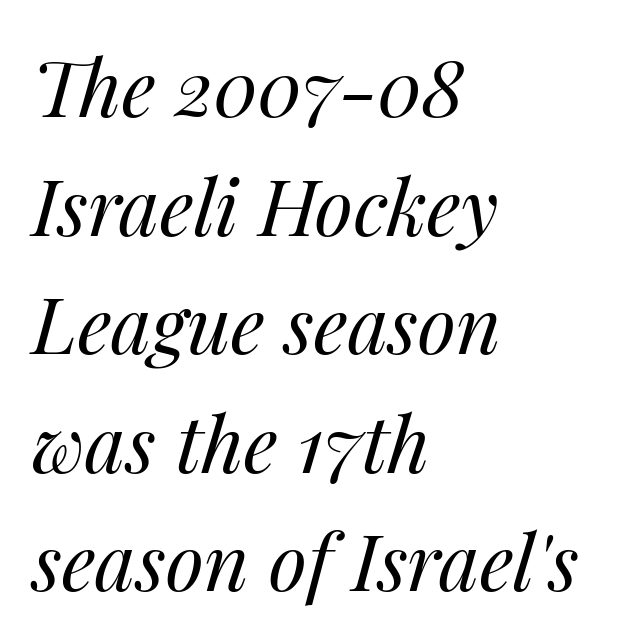
Q: Is the text bold? A: No.
Q: Is the text italic (slanted)? A: Yes, it leans right by about 14 degrees.
Q: Is the text underlined? A: No.
Q: How is the paragraph aligned? A: Left-aligned.
Q: Is the spacing between letters normal or unusually wide? A: Normal.
Q: Is the spacing between lines tight, normal or loose? A: Normal.
Q: Width (condensed, normal, or wide)? A: Normal.
Q: Stroke contrast? A: Medium.
Q: x-height? A: Medium.
Q: Monospaced? A: No.
